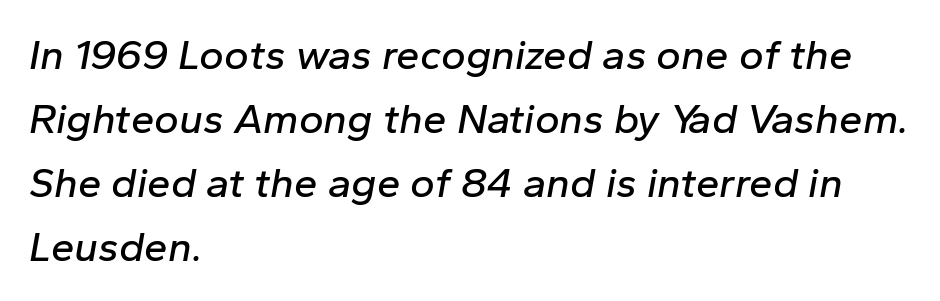
These lines were composed using italics. This rendering uses left alignment, leaving the right contour irregular. Leading matches the norm, producing a regular column. Do the characters align in a grid? No, the font is proportional.
